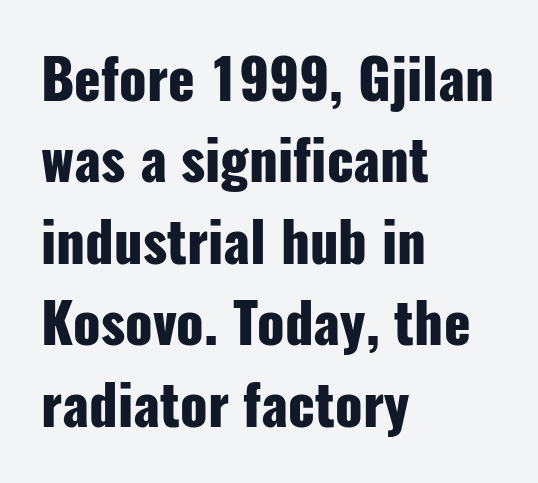
The image shows 55 px heavy, condensed sans-serif type, upright; set left-aligned, normal line spacing (1.48x), normal letter spacing, not underlined; low stroke contrast and a medium x-height.
